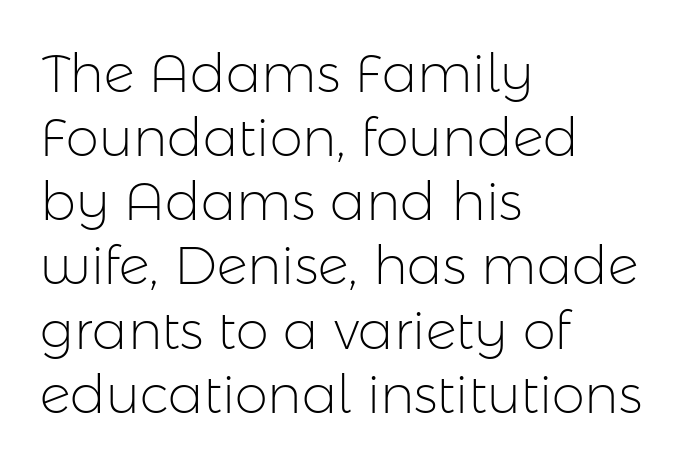
The image shows 53 px light sans-serif type, upright; set left-aligned, line spacing 1.21x, normal letter spacing, not underlined; low stroke contrast and a medium x-height.
